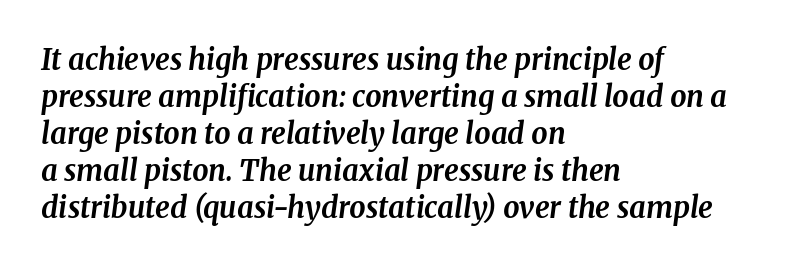
The image shows 29 px bold serif type, italic (leaning right); set left-aligned, normal line spacing (1.28x), normal letter spacing, not underlined; medium stroke contrast and a medium x-height.
